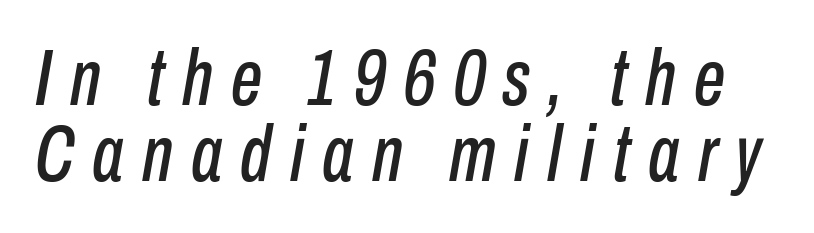
{"italic": "yes", "lean": "right", "slant_degrees": 10, "width": "condensed", "stroke_contrast": "low", "x_height": "medium", "monospaced": "no", "underline": "no", "line_spacing": "tight", "line_spacing_ratio": 0.96, "letter_spacing": "wide", "letter_spacing_em": 0.23, "glyph_px": 79}
